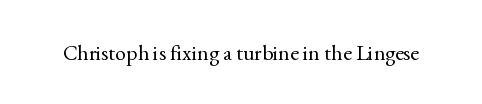
The space directly below the letters is spotless. Quick note: not italic, upright. The line texture is even and compact thanks to regular tracking. These glyphs show unthickened strokes, regular width or finer.
